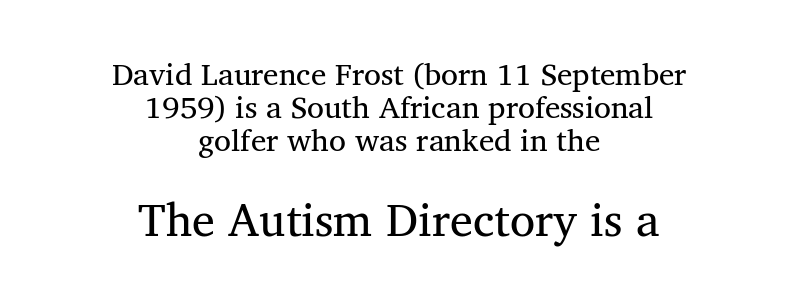
Q: Is the text bold? A: No.
Q: Is the typeface a serif or a sans-serif typeface? A: Serif.
Q: Is the text underlined? A: No.
Q: How is the paragraph aligned? A: Centered.
Q: Is the spacing between letters normal or unusually wide? A: Normal.
Q: Is the spacing between lines tight, normal or loose? A: Tight.
Q: Which block of text is set in a larger size, the first (top) or the second (bottom)? A: The second (bottom) one.
Q: Width (condensed, normal, or wide)? A: Normal.
Q: Stroke contrast? A: Medium.
Q: x-height? A: Medium.
Q: Monospaced? A: No.
